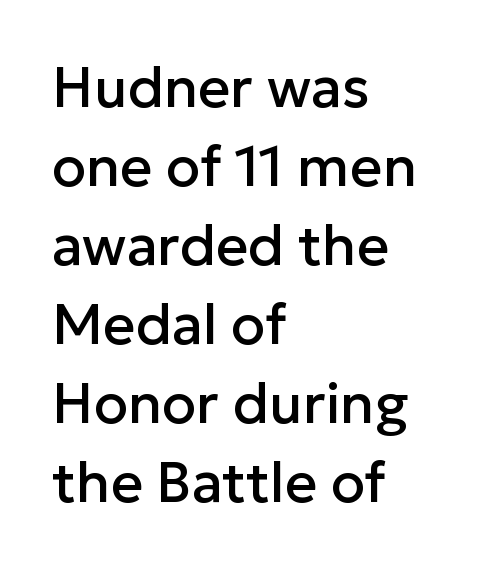
{"serif": "no", "italic": "no", "width": "normal", "stroke_contrast": "low", "x_height": "medium", "monospaced": "no", "underline": "no", "align": "left", "line_spacing": "normal", "line_spacing_ratio": 1.41, "letter_spacing": "normal", "letter_spacing_em": 0.0, "glyph_px": 56}
